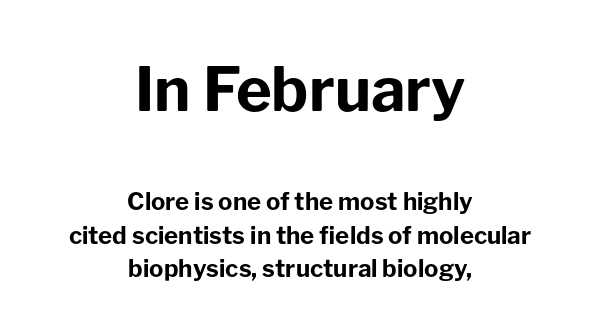
The lettering stays uniformly vertical, giving the passage a roman look. Centered paragraph, ragged on both sides. The line-height multiplier appears to be the usual default. In terms of letterform style, serifs are entirely absent. The designer gave the opening block more size than the closing block.
